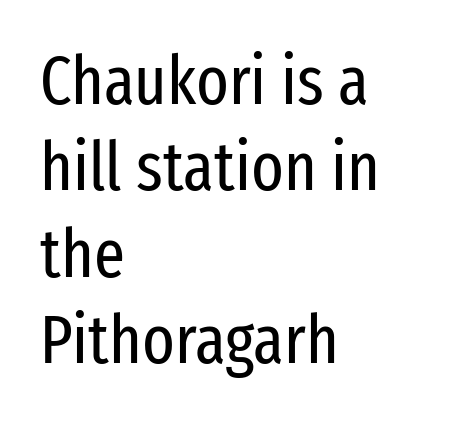
Is this a sans? Yes — the strokes have no serifs. The letters look calm and open, with moderate or lighter stems. Horizontal bands of white between lines are of average thickness. Notice how the stems are strictly vertical — no italics here. Tracking value appears to be zero — textbook default spacing.
